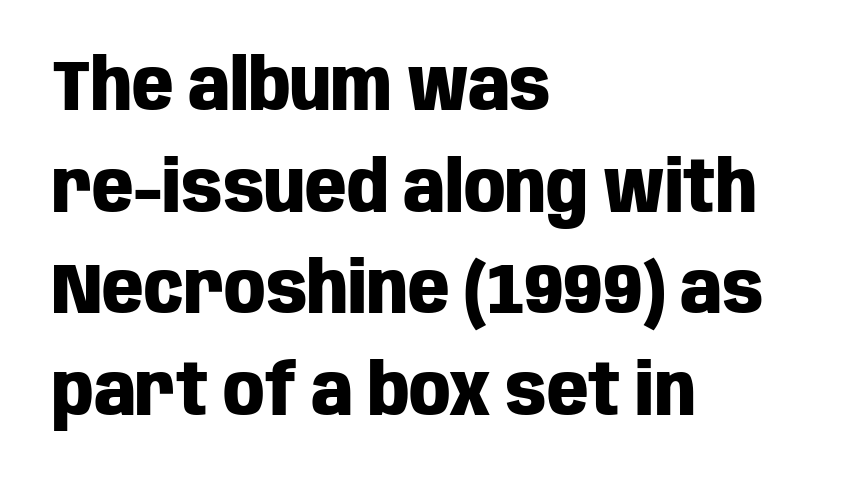
Q: Is the text bold? A: Yes.
Q: Is the text italic (slanted)? A: No, it is upright.
Q: Is the typeface a serif or a sans-serif typeface? A: Sans-serif.
Q: Is the text underlined? A: No.
Q: How is the paragraph aligned? A: Left-aligned.
Q: Is the spacing between letters normal or unusually wide? A: Normal.
Q: Is the spacing between lines tight, normal or loose? A: Normal.
Q: Width (condensed, normal, or wide)? A: Condensed.
Q: Stroke contrast? A: Low.
Q: x-height? A: Large.
Q: Monospaced? A: No.
